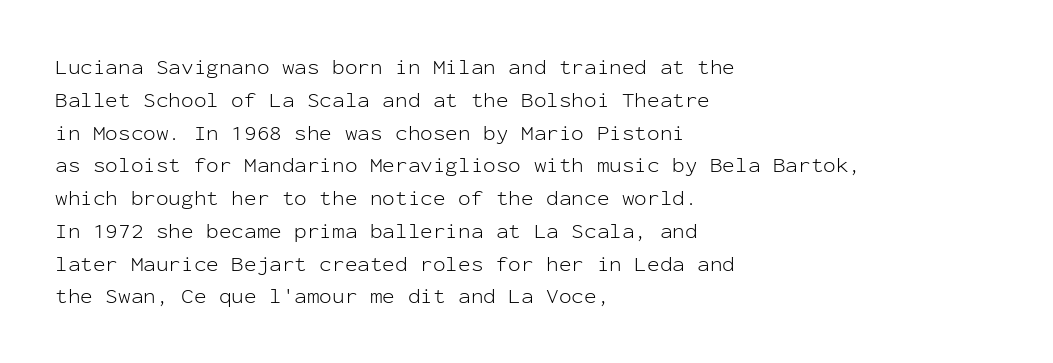
Q: Is the text bold? A: No.
Q: Is the text italic (slanted)? A: No, it is upright.
Q: Is the text underlined? A: No.
Q: How is the paragraph aligned? A: Left-aligned.
Q: Is the spacing between letters normal or unusually wide? A: Normal.
Q: Is the spacing between lines tight, normal or loose? A: Normal.
